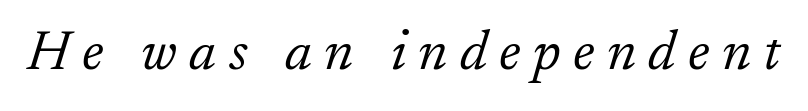
{"serif": "yes", "italic": "yes", "lean": "right", "slant_degrees": 17, "bold": "no", "weight": "light", "width": "normal", "stroke_contrast": "low", "x_height": "small", "monospaced": "no", "underline": "no", "letter_spacing": "wide", "letter_spacing_em": 0.22, "glyph_px": 56}
